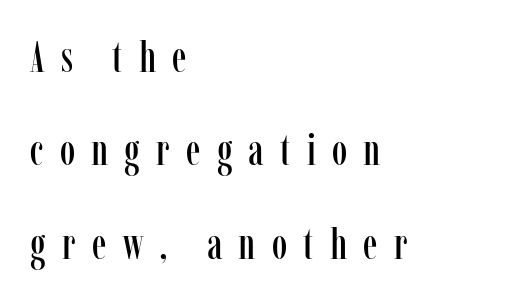
The image shows 44 px condensed serif type, upright; set left-aligned, loose line spacing (2.12x), unusually wide letter spacing (+0.37 em), not underlined; low stroke contrast and a medium x-height.
